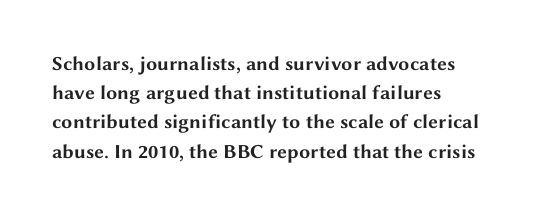
{"italic": "no", "bold": "yes", "underline": "no", "align": "left", "line_spacing": "normal", "line_spacing_ratio": 1.46, "letter_spacing": "normal", "letter_spacing_em": 0.0, "glyph_px": 20}
